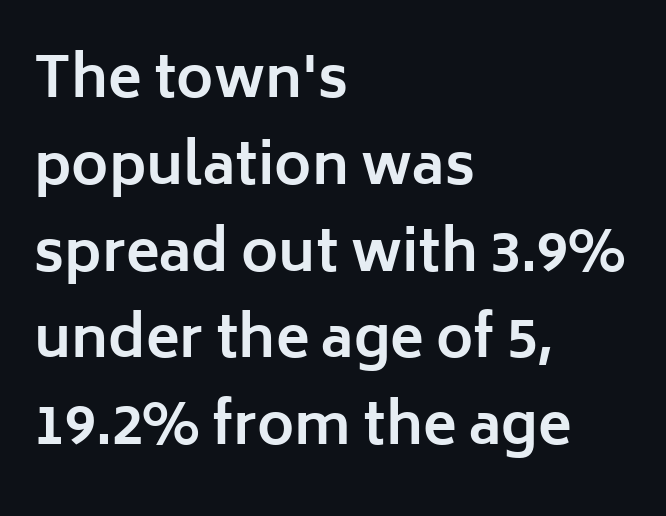
{"serif": "no", "italic": "no", "bold": "yes", "weight": "bold", "width": "normal", "stroke_contrast": "low", "x_height": "medium", "monospaced": "no", "underline": "no", "align": "left", "line_spacing": "normal", "line_spacing_ratio": 1.55, "letter_spacing": "normal", "letter_spacing_em": 0.0, "glyph_px": 56}
